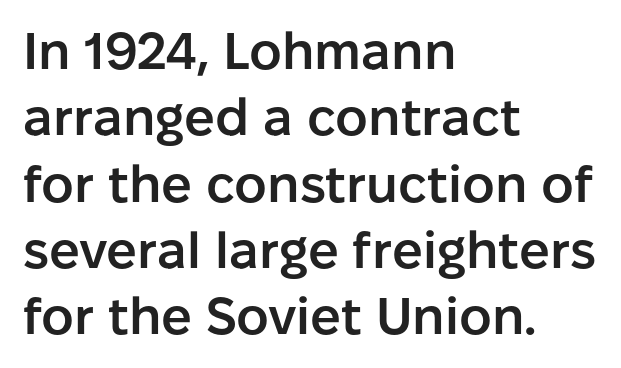
The image shows 51 px semibold sans-serif type, upright; set left-aligned, normal line spacing (1.3x), normal letter spacing, not underlined; low stroke contrast and a medium x-height.
